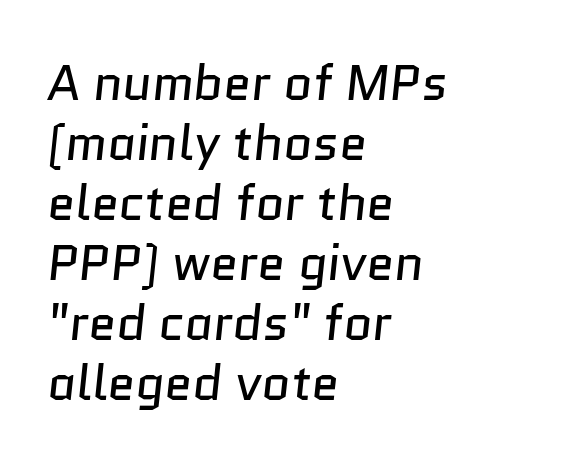
The image shows 50 px regular-weight sans-serif type; set left-aligned, line spacing 1.2x, normal letter spacing, not underlined; low stroke contrast and a medium x-height.
